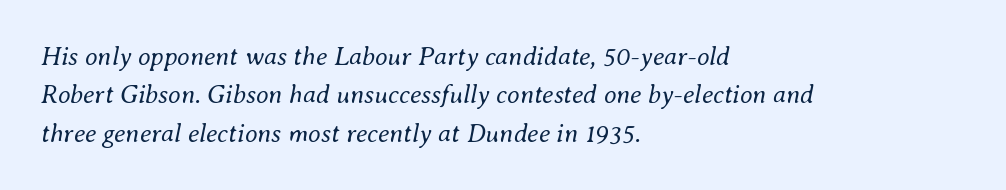
Q: Is the text bold? A: No.
Q: Is the text italic (slanted)? A: Yes, it leans right by about 8 degrees.
Q: Is the text underlined? A: No.
Q: How is the paragraph aligned? A: Left-aligned.
Q: Is the spacing between letters normal or unusually wide? A: Normal.
Q: Is the spacing between lines tight, normal or loose? A: Normal.
